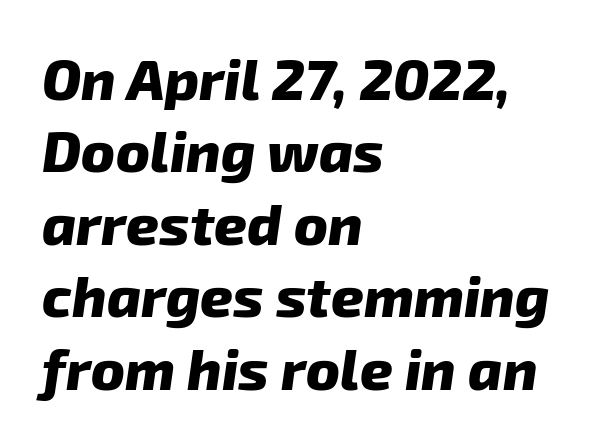
Underline: absent. The rendering keeps characters at their native spacing. Spacing verdict: proportional, widths tailored to each character. How would I describe the line gaps? Plain and ordinary. The text was rendered using a sans face with plain stroke endings.
